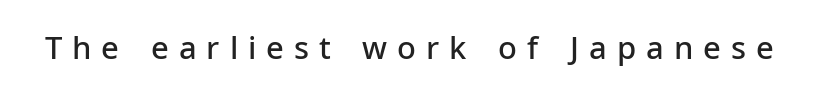
Q: Is the text bold? A: Semi-bold.
Q: Is the text italic (slanted)? A: No, it is upright.
Q: Is the typeface a serif or a sans-serif typeface? A: Sans-serif.
Q: Is the text underlined? A: No.
Q: Is the spacing between letters normal or unusually wide? A: Unusually wide.
Q: Width (condensed, normal, or wide)? A: Normal.
Q: Stroke contrast? A: Low.
Q: x-height? A: Medium.
Q: Monospaced? A: No.
